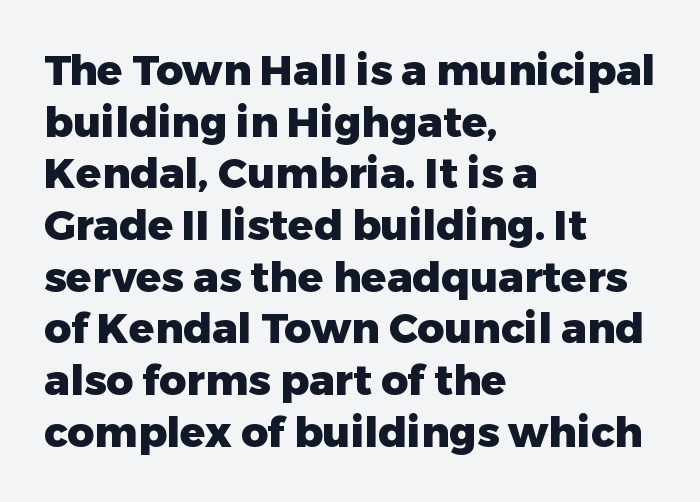
{"serif": "no", "italic": "no", "bold": "yes", "weight": "heavy", "width": "normal", "stroke_contrast": "low", "x_height": "medium", "monospaced": "no", "underline": "no", "align": "left", "line_spacing_ratio": 1.23, "letter_spacing": "normal", "letter_spacing_em": 0.0, "glyph_px": 42}
